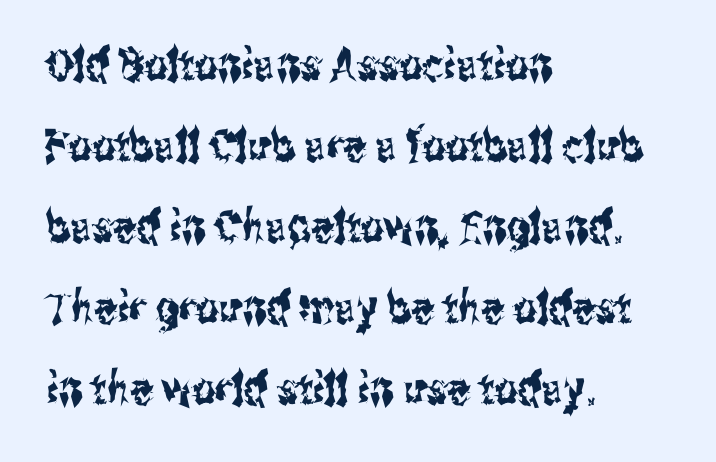
Posture: vertical. These lines are rendered in a variable-pitch font. Where is the straight margin? On the left. The passage shown is not underscored anywhere.
